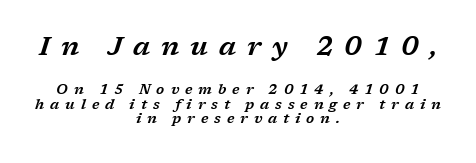
{"italic": "yes", "lean": "right", "slant_degrees": 17, "underline": "no", "align": "center", "line_spacing": "tight", "line_spacing_ratio": 1.05, "letter_spacing": "wide", "letter_spacing_em": 0.42, "larger_block": "first", "size_ratio": 1.86, "glyph_px": 26}
